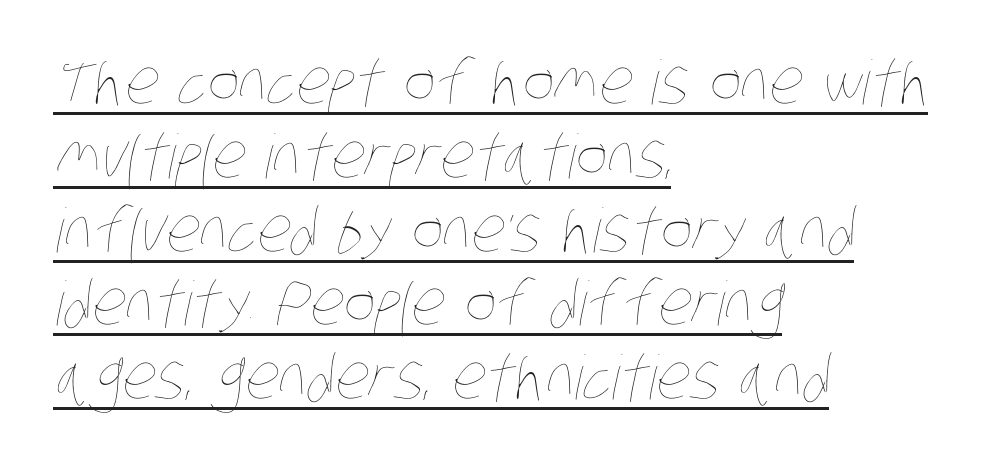
{"bold": "no", "weight": "thin", "width": "condensed", "stroke_contrast": "low", "x_height": "large", "monospaced": "no", "underline": "yes", "align": "left", "line_spacing_ratio": 1.21, "letter_spacing": "normal", "letter_spacing_em": 0.0, "glyph_px": 61}
